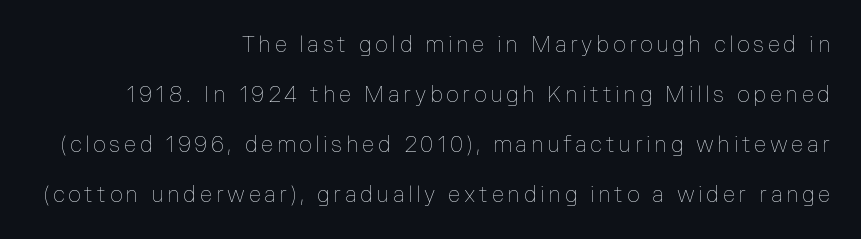
Q: Is the text bold? A: No.
Q: Is the text italic (slanted)? A: No, it is upright.
Q: Is the text underlined? A: No.
Q: How is the paragraph aligned? A: Right-aligned.
Q: Is the spacing between lines tight, normal or loose? A: Loose.
